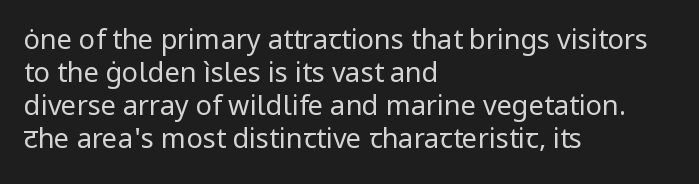
The image shows 27 px text type, upright; set left-aligned, line spacing 1.22x, normal letter spacing, not underlined.
